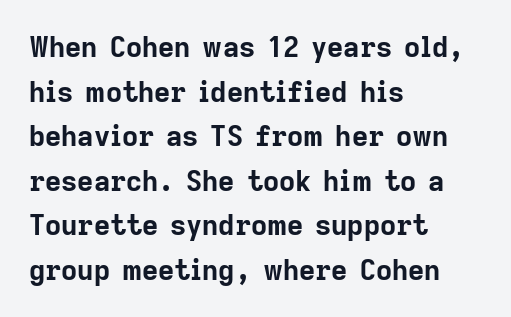
The image shows 28 px bold sans-serif type, upright; set left-aligned, normal line spacing (1.59x), normal letter spacing, not underlined; low stroke contrast and a medium x-height.
